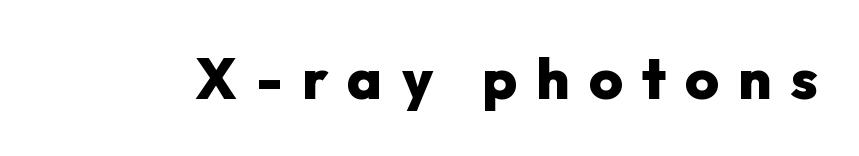
{"serif": "no", "italic": "no", "bold": "yes", "weight": "heavy", "width": "normal", "stroke_contrast": "low", "x_height": "medium", "monospaced": "no", "underline": "no", "letter_spacing": "wide", "letter_spacing_em": 0.33, "glyph_px": 58}
